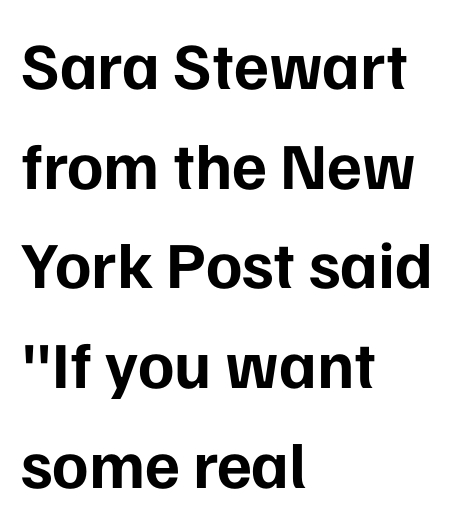
{"serif": "no", "italic": "no", "bold": "yes", "weight": "bold", "width": "normal", "stroke_contrast": "low", "x_height": "medium", "monospaced": "no", "underline": "no", "align": "left", "line_spacing": "normal", "line_spacing_ratio": 1.51, "letter_spacing": "normal", "letter_spacing_em": 0.0, "glyph_px": 66}
